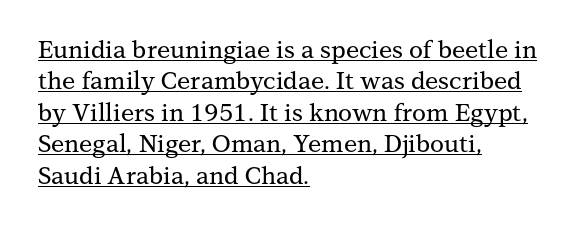
{"italic": "no", "underline": "yes", "align": "left", "line_spacing": "normal", "line_spacing_ratio": 1.31, "letter_spacing": "normal", "letter_spacing_em": 0.0, "glyph_px": 24}
